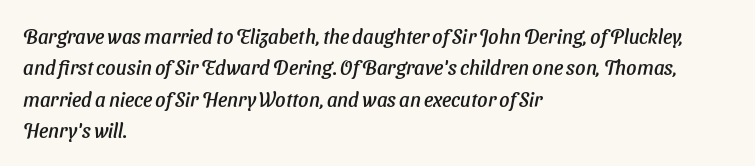
Q: Is the text underlined? A: No.
Q: How is the paragraph aligned? A: Left-aligned.
Q: Is the spacing between letters normal or unusually wide? A: Normal.
Q: Is the spacing between lines tight, normal or loose? A: Normal.
